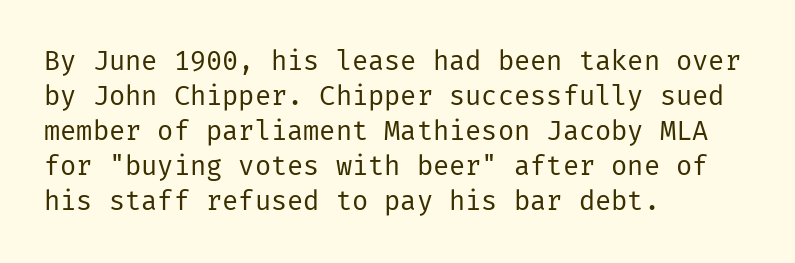
Style check: upright. Plain, unruled lines of type. The paragraph has a hard left edge and a soft right edge. This rendering leaves character spacing at its baseline value. A typesetter would call this leading conventional body-copy spacing. These glyphs show unthickened strokes, regular width or finer.
